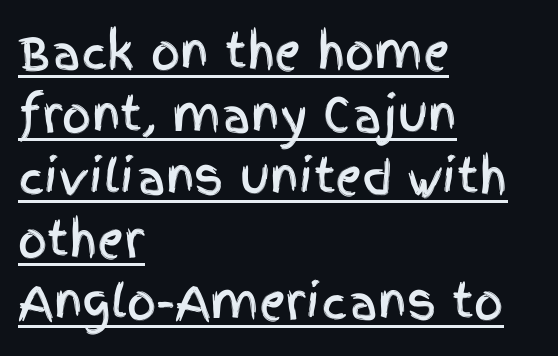
{"serif": "no", "italic": "no", "width": "condensed", "x_height": "large", "monospaced": "no", "underline": "yes", "align": "left", "line_spacing": "normal", "line_spacing_ratio": 1.36, "letter_spacing": "normal", "letter_spacing_em": 0.0, "glyph_px": 46}
